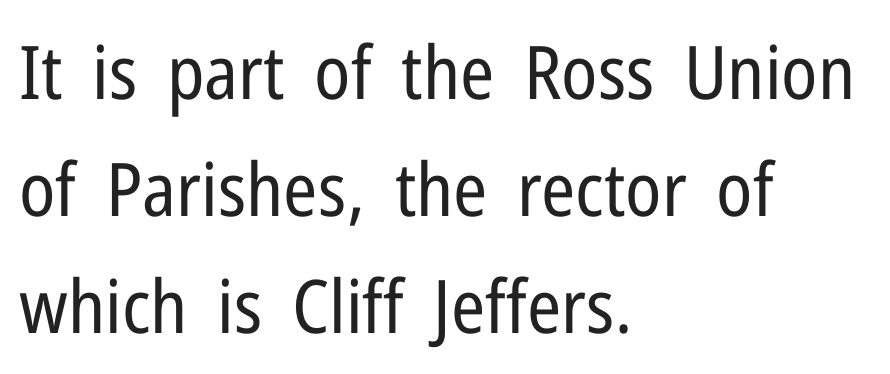
The image shows 74 px regular-weight, condensed sans-serif type, upright; set left-aligned, normal line spacing (1.58x), normal letter spacing, not underlined; low stroke contrast and a medium x-height.
